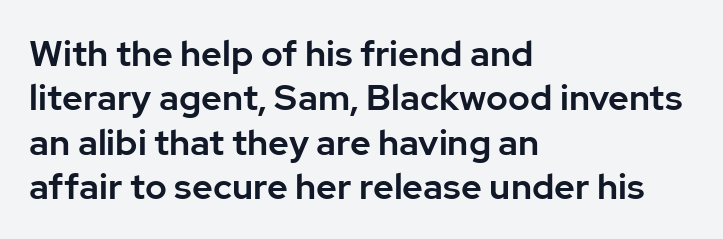
{"serif": "no", "italic": "no", "width": "normal", "stroke_contrast": "low", "x_height": "medium", "monospaced": "no", "underline": "no", "align": "left", "line_spacing_ratio": 1.23, "letter_spacing": "normal", "letter_spacing_em": 0.0, "glyph_px": 36}
